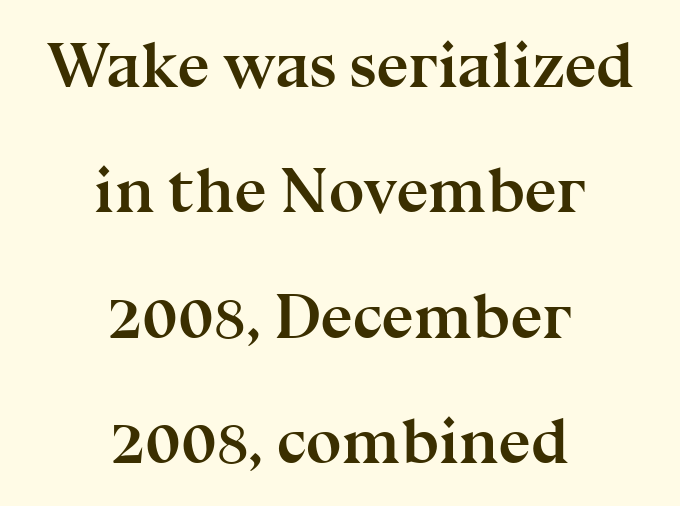
Q: Is the text bold? A: Yes.
Q: Is the text italic (slanted)? A: No, it is upright.
Q: Is the typeface a serif or a sans-serif typeface? A: Serif.
Q: Is the text underlined? A: No.
Q: How is the paragraph aligned? A: Centered.
Q: Is the spacing between letters normal or unusually wide? A: Normal.
Q: Is the spacing between lines tight, normal or loose? A: Loose.
Q: Width (condensed, normal, or wide)? A: Normal.
Q: Stroke contrast? A: Medium.
Q: x-height? A: Medium.
Q: Monospaced? A: No.
